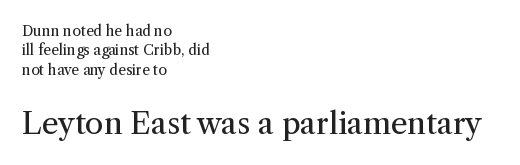
The setting favours the left margin, as ordinary paragraphs usually do. Vertical spacing — default. If you drew a line through each stem, it would be perfectly vertical. Block two is the big one; block one sits smaller above it.
